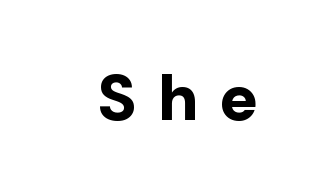
Q: Is the text bold? A: Yes.
Q: Is the text italic (slanted)? A: No, it is upright.
Q: Is the typeface a serif or a sans-serif typeface? A: Sans-serif.
Q: Is the text underlined? A: No.
Q: Is the spacing between letters normal or unusually wide? A: Unusually wide.
Q: Width (condensed, normal, or wide)? A: Normal.
Q: Stroke contrast? A: Low.
Q: x-height? A: Medium.
Q: Monospaced? A: No.
